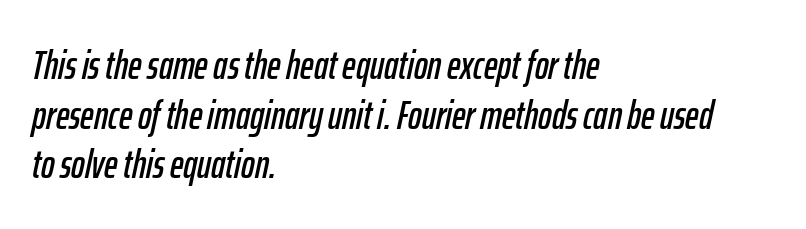
The image shows 41 px condensed type, italic (leaning right); set left-aligned, line spacing 1.21x, normal letter spacing, not underlined; low stroke contrast and a medium x-height.
